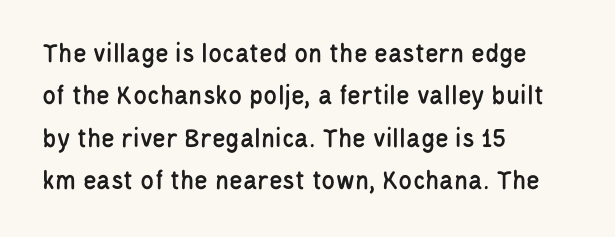
{"serif": "no", "italic": "no", "width": "condensed", "stroke_contrast": "low", "x_height": "large", "monospaced": "no", "underline": "no", "align": "left", "line_spacing": "normal", "line_spacing_ratio": 1.51, "letter_spacing": "normal", "letter_spacing_em": 0.0, "glyph_px": 28}
